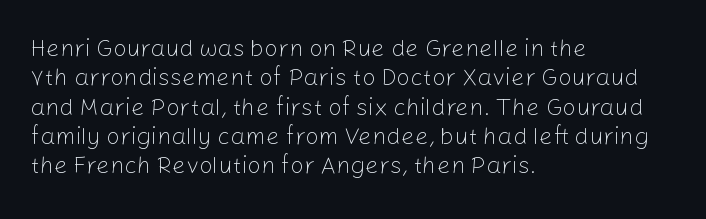
{"italic": "no", "bold": "no", "underline": "no", "align": "left", "line_spacing_ratio": 1.22, "letter_spacing": "normal", "letter_spacing_em": 0.0, "glyph_px": 24}
